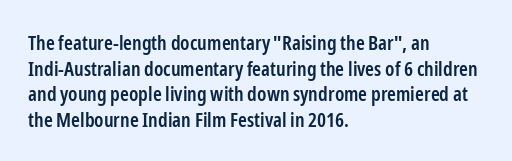
The image shows 20 px text type, upright; set left-aligned, normal line spacing (1.28x), normal letter spacing, not underlined.
